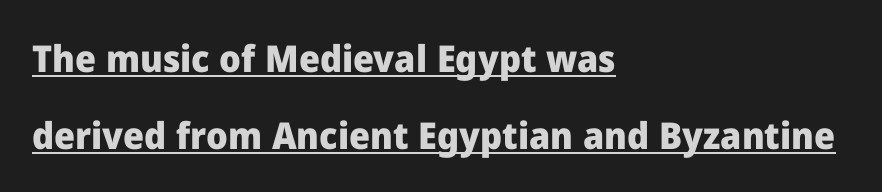
{"serif": "no", "italic": "no", "bold": "yes", "weight": "heavy", "width": "normal", "stroke_contrast": "low", "x_height": "medium", "monospaced": "no", "underline": "yes", "align": "left", "line_spacing": "loose", "line_spacing_ratio": 2.08, "letter_spacing": "normal", "letter_spacing_em": 0.0, "glyph_px": 37}
